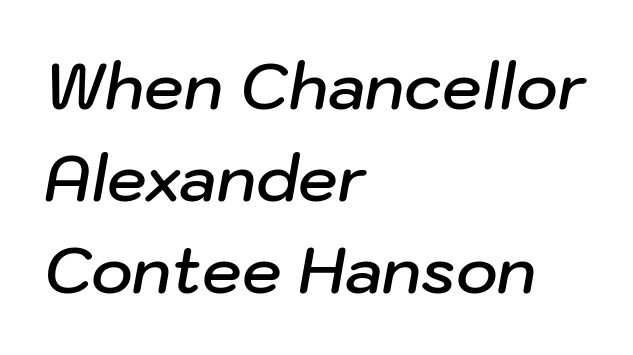
The image shows 63 px semibold type, italic (leaning right); set left-aligned, normal line spacing (1.46x), normal letter spacing, not underlined; low stroke contrast and a medium x-height.
